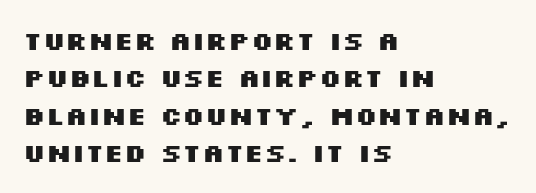
The image shows 26 px bold type, upright; set left-aligned, normal line spacing (1.44x), normal letter spacing, not underlined.
